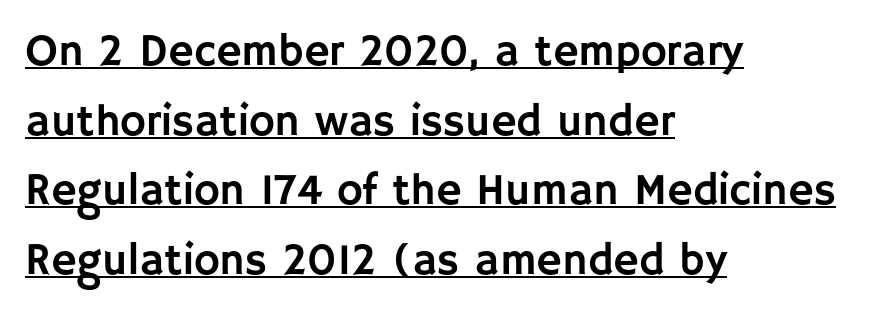
{"serif": "no", "italic": "no", "width": "normal", "stroke_contrast": "low", "x_height": "large", "monospaced": "no", "underline": "yes", "align": "left", "line_spacing": "normal", "line_spacing_ratio": 1.58, "letter_spacing": "normal", "letter_spacing_em": 0.0, "glyph_px": 44}
